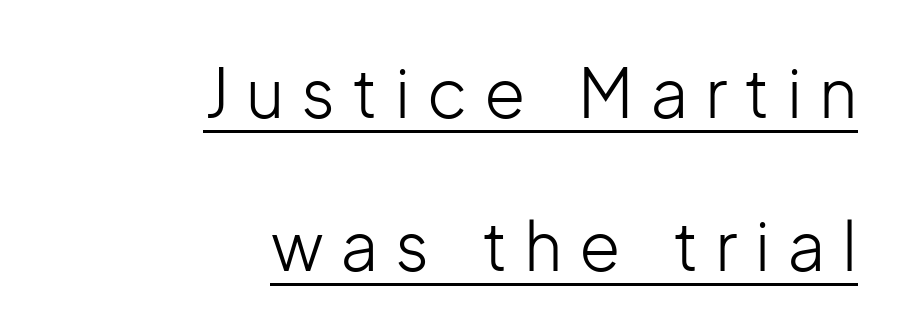
The image shows 67 px light sans-serif type, upright; set right-aligned, loose line spacing (2.28x), unusually wide letter spacing (+0.25 em), underlined; low stroke contrast and a medium x-height.
